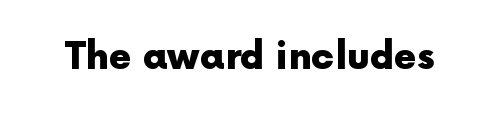
{"serif": "no", "italic": "no", "bold": "yes", "weight": "heavy", "width": "normal", "x_height": "medium", "monospaced": "no", "underline": "no", "letter_spacing": "normal", "letter_spacing_em": 0.0, "glyph_px": 37}
